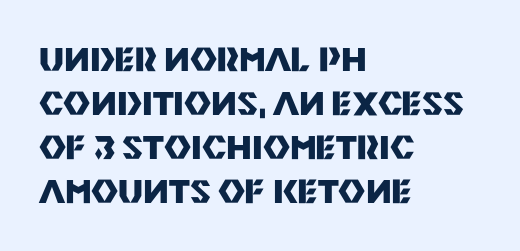
Is there much room between lines? A standard amount, neither cramped nor airy. The letters sit at their default tracking, neither squeezed nor spread. The letters stand upright; this is a roman face. Character widths vary here, with narrow letters taking less room than wide ones.
